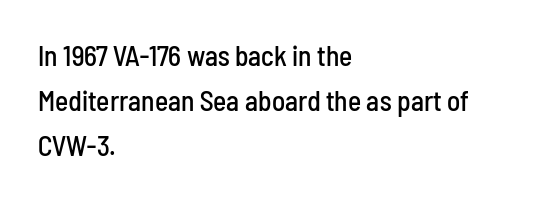
The image shows 28 px condensed sans-serif type, upright; set left-aligned, normal line spacing (1.6x), normal letter spacing, not underlined; low stroke contrast and a medium x-height.
